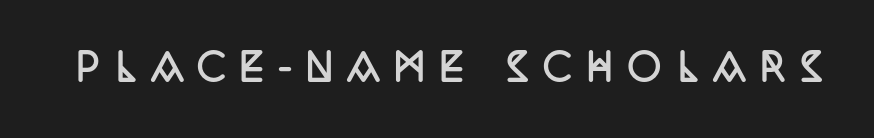
Q: Is the text bold? A: Yes.
Q: Is the text italic (slanted)? A: No, it is upright.
Q: Is the typeface a serif or a sans-serif typeface? A: Serif.
Q: Is the text underlined? A: No.
Q: Is the spacing between letters normal or unusually wide? A: Unusually wide.
Q: Width (condensed, normal, or wide)? A: Condensed.
Q: Stroke contrast? A: Low.
Q: x-height? A: Large.
Q: Monospaced? A: No.
